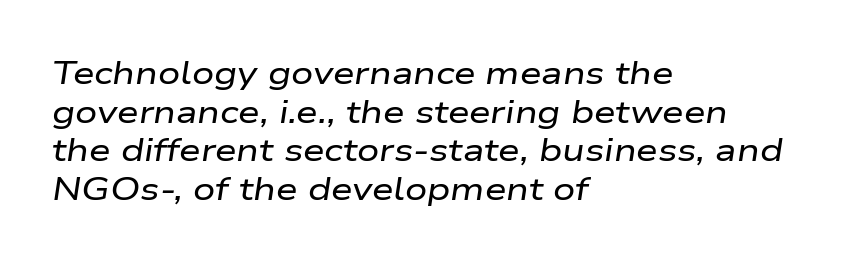
{"italic": "yes", "lean": "right", "slant_degrees": 9, "width": "wide", "stroke_contrast": "low", "x_height": "medium", "monospaced": "no", "underline": "no", "align": "left", "line_spacing": "normal", "line_spacing_ratio": 1.25, "letter_spacing": "normal", "letter_spacing_em": 0.0, "glyph_px": 31}
